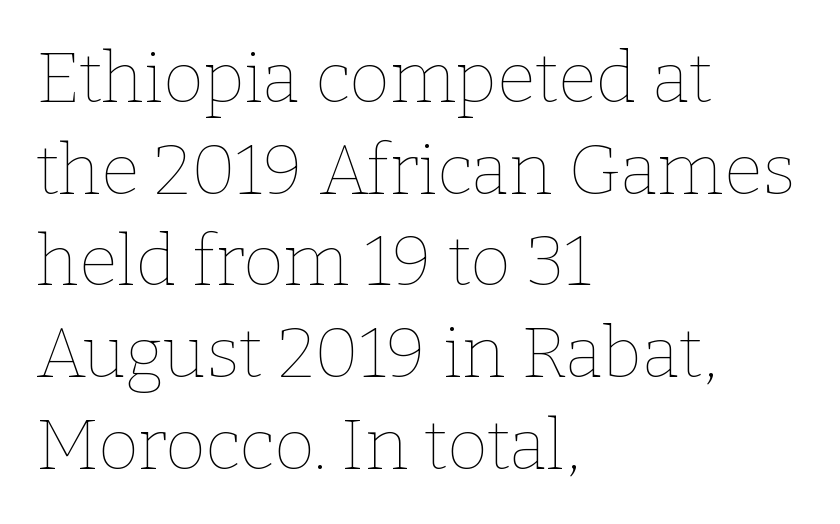
Bare-footed words on every line. Each letter keeps its own natural width here, so spacing adapts to shape. No letter is thick-stroked: the sample isn't bold. Students, observe: this is what conventionally led text looks like. Typeset ragged right — the left edge is the straight one.
